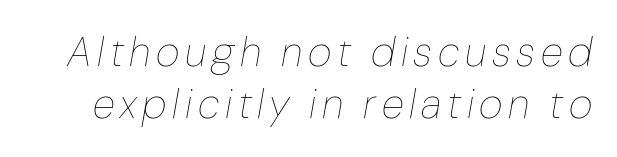
{"italic": "yes", "lean": "right", "slant_degrees": 10, "bold": "no", "weight": "thin", "width": "normal", "stroke_contrast": "low", "x_height": "medium", "monospaced": "no", "underline": "no", "line_spacing": "normal", "line_spacing_ratio": 1.27, "glyph_px": 41}
